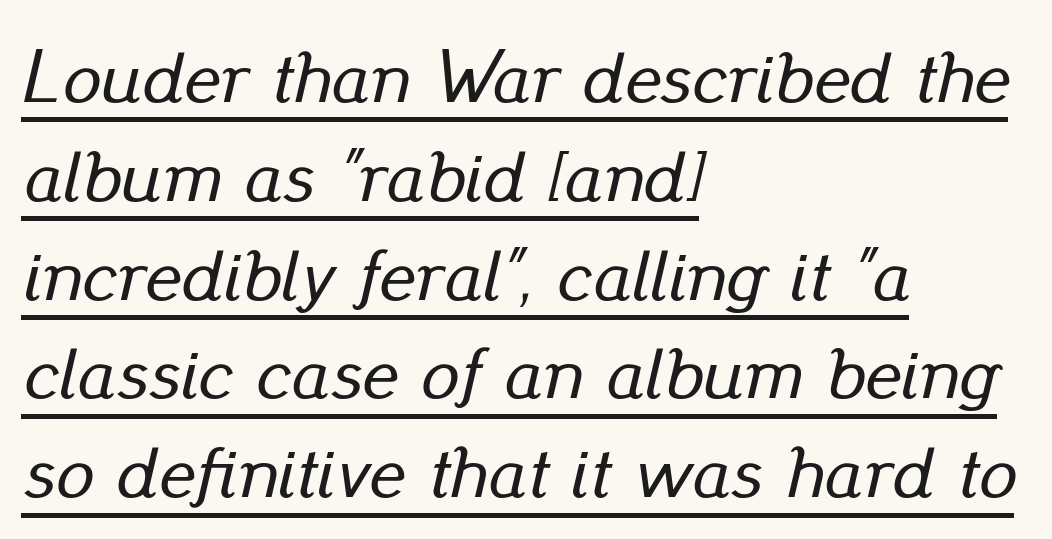
Proportional: the letters do not fall into vertical columns. Characters are canted at an angle relative to the baseline's perpendicular. The gaps between neighbouring characters are ordinary and unremarkable. The passage shown is underscored from start to finish. Baseline-to-baseline distance is the conventional proportion of letter height. Leftover space on each line is placed entirely after the last word.
